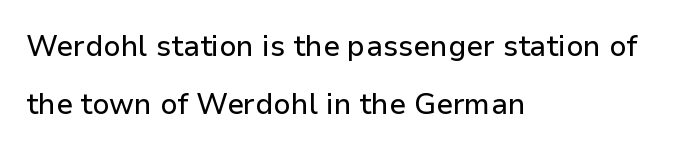
{"serif": "no", "italic": "no", "width": "normal", "stroke_contrast": "low", "x_height": "medium", "monospaced": "no", "underline": "no", "align": "left", "line_spacing": "loose", "line_spacing_ratio": 1.99, "letter_spacing": "normal", "letter_spacing_em": 0.0, "glyph_px": 29}
